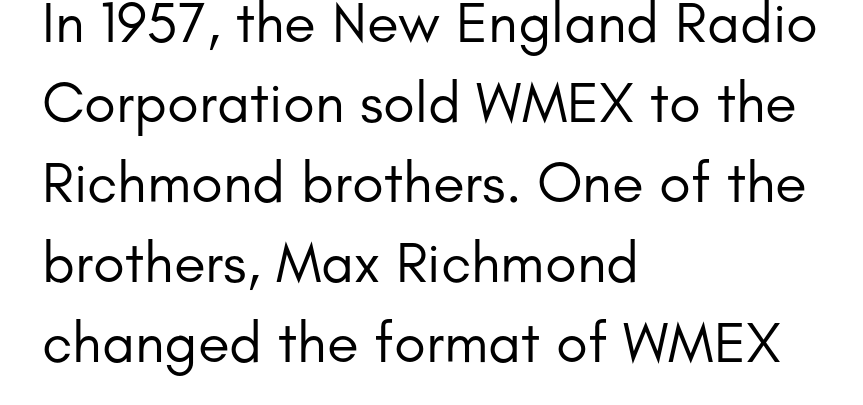
There is no visible air inserted between adjacent glyphs. A typesetter would call this proportional, since set widths differ per character. Upright lettering throughout. Each letter's strokes conclude bluntly, with no projecting serifs. These lines sit exactly where default settings would place them.
